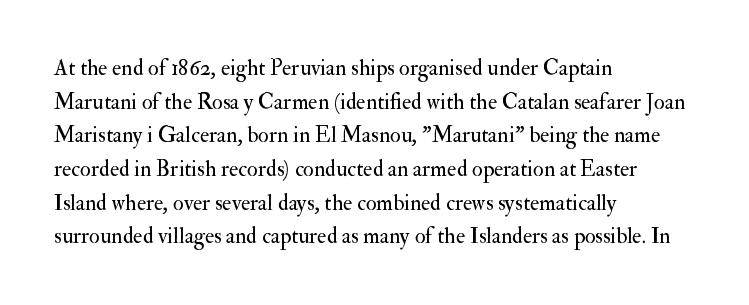
Q: Is the text bold? A: No.
Q: Is the text italic (slanted)? A: No, it is upright.
Q: Is the text underlined? A: No.
Q: How is the paragraph aligned? A: Left-aligned.
Q: Is the spacing between letters normal or unusually wide? A: Normal.
Q: Is the spacing between lines tight, normal or loose? A: Normal.
